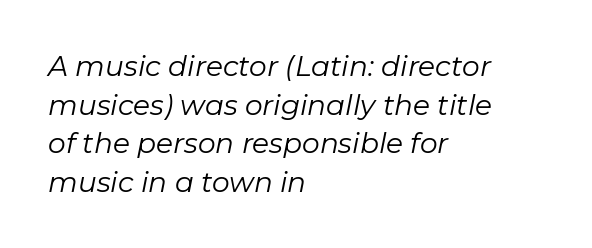
Compared with typical body copy, the letter spacing here is the same. Heaviness? Minimal to ordinary, like unemphasized prose. The passage shown is typed in a proportional face where columns would drift. There's an unmistakable incline to the writing here.
